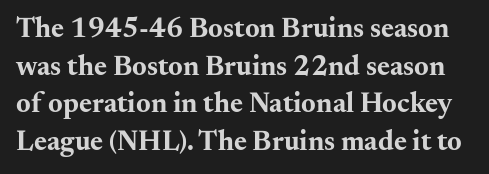
Q: Is the text bold? A: Yes.
Q: Is the text italic (slanted)? A: No, it is upright.
Q: Is the typeface a serif or a sans-serif typeface? A: Serif.
Q: Is the text underlined? A: No.
Q: Is the spacing between letters normal or unusually wide? A: Normal.
Q: Is the spacing between lines tight, normal or loose? A: Normal.
Q: Width (condensed, normal, or wide)? A: Wide.
Q: Stroke contrast? A: Medium.
Q: x-height? A: Small.
Q: Monospaced? A: No.
